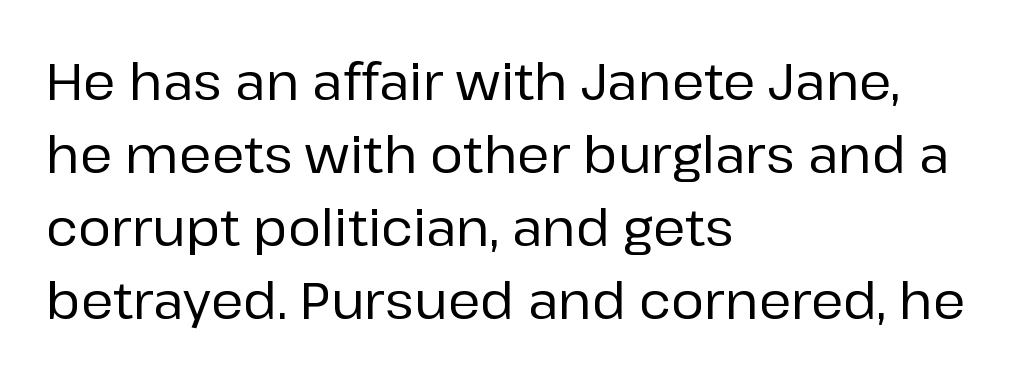
Q: Is the text italic (slanted)? A: No, it is upright.
Q: Is the typeface a serif or a sans-serif typeface? A: Sans-serif.
Q: Is the text underlined? A: No.
Q: How is the paragraph aligned? A: Left-aligned.
Q: Is the spacing between letters normal or unusually wide? A: Normal.
Q: Is the spacing between lines tight, normal or loose? A: Normal.
Q: Width (condensed, normal, or wide)? A: Normal.
Q: Stroke contrast? A: Low.
Q: x-height? A: Medium.
Q: Monospaced? A: No.
